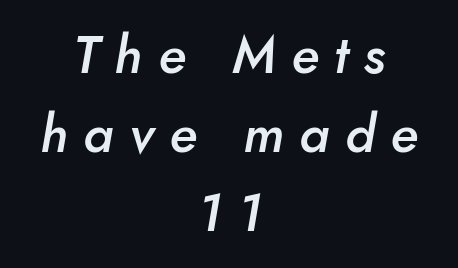
The image shows 53 px semibold type, italic (leaning right); set centered, normal line spacing (1.49x), unusually wide letter spacing (+0.29 em), not underlined; low stroke contrast and a small x-height.
